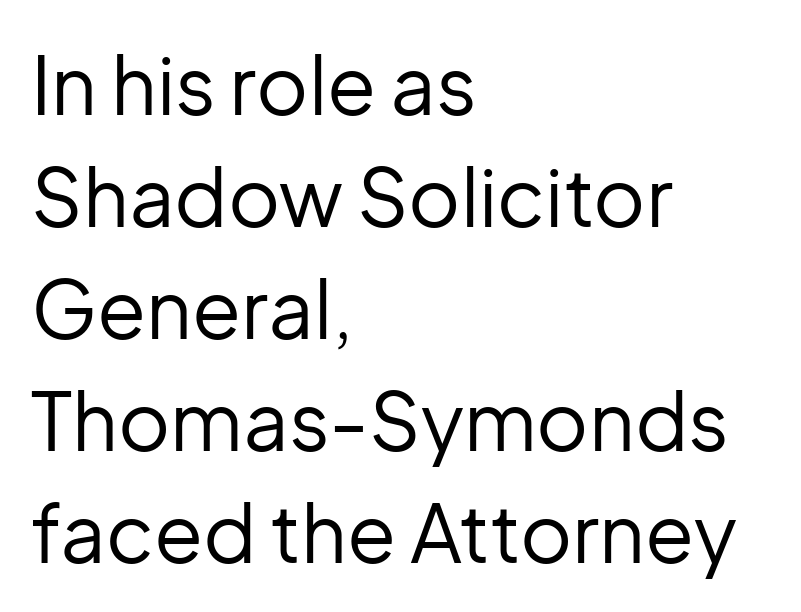
Q: Is the text bold? A: No.
Q: Is the text italic (slanted)? A: No, it is upright.
Q: Is the typeface a serif or a sans-serif typeface? A: Sans-serif.
Q: Is the text underlined? A: No.
Q: How is the paragraph aligned? A: Left-aligned.
Q: Is the spacing between letters normal or unusually wide? A: Normal.
Q: Is the spacing between lines tight, normal or loose? A: Normal.
Q: Width (condensed, normal, or wide)? A: Normal.
Q: Stroke contrast? A: Low.
Q: x-height? A: Medium.
Q: Monospaced? A: No.
